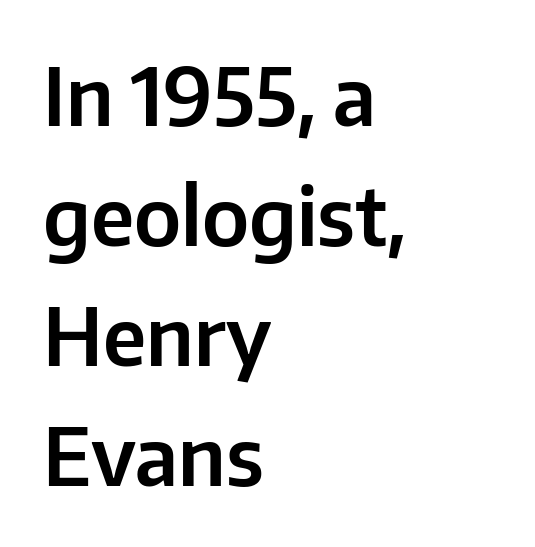
{"serif": "no", "italic": "no", "width": "normal", "stroke_contrast": "low", "x_height": "medium", "monospaced": "no", "underline": "no", "align": "left", "line_spacing": "normal", "line_spacing_ratio": 1.5, "letter_spacing": "normal", "letter_spacing_em": 0.0, "glyph_px": 80}
